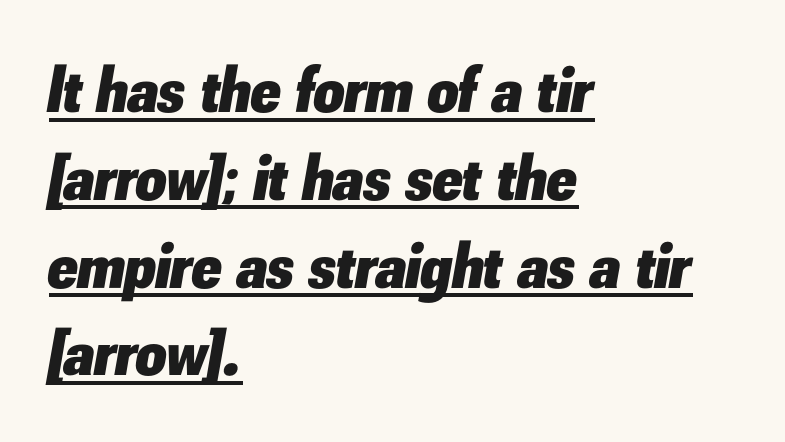
Each word holds together tightly as a unit, with standard inter-letter gaps. Horizontally, the lines are justified to the leading edge only. Is the type bold? Yes — the strokes are clearly thick and heavy. A typesetter would call this proportional, since set widths differ per character. Slant detected: the letters are inclined. A continuous stroke trails under the words, as in a hyperlink.
